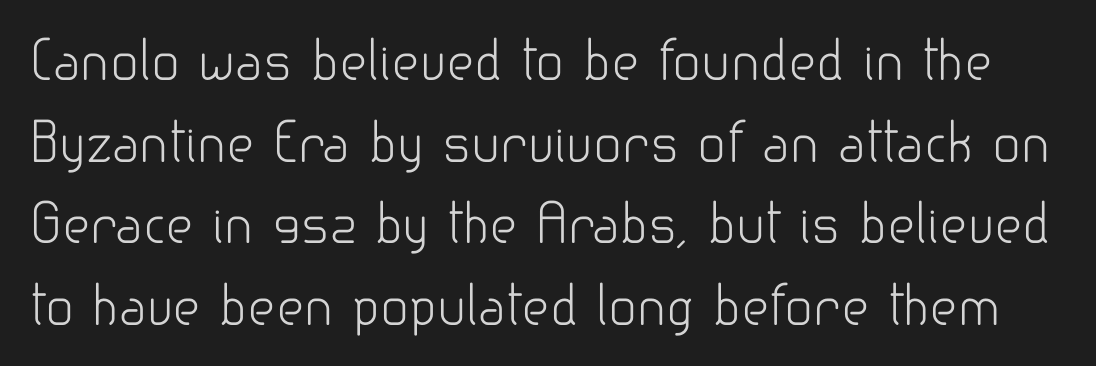
{"serif": "no", "italic": "no", "bold": "no", "weight": "light", "width": "normal", "stroke_contrast": "low", "x_height": "small", "monospaced": "no", "underline": "no", "line_spacing": "normal", "line_spacing_ratio": 1.54, "letter_spacing": "normal", "letter_spacing_em": 0.0, "glyph_px": 53}
